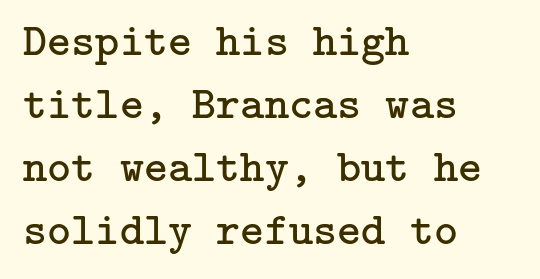
Q: Is the text bold? A: No.
Q: Is the text italic (slanted)? A: No, it is upright.
Q: Is the typeface a serif or a sans-serif typeface? A: Serif.
Q: Is the text underlined? A: No.
Q: How is the paragraph aligned? A: Left-aligned.
Q: Is the spacing between letters normal or unusually wide? A: Normal.
Q: Is the spacing between lines tight, normal or loose? A: Normal.
Q: Width (condensed, normal, or wide)? A: Normal.
Q: Stroke contrast? A: Low.
Q: x-height? A: Medium.
